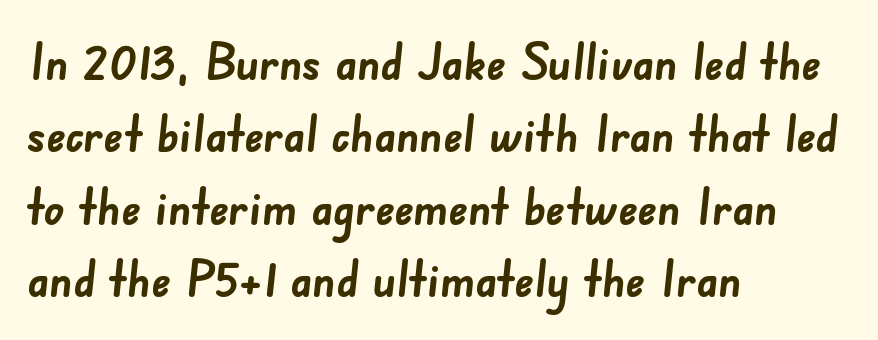
The image shows 50 px semibold sans-serif type; set left-aligned, normal line spacing (1.45x), normal letter spacing, not underlined; low stroke contrast and a small x-height.
